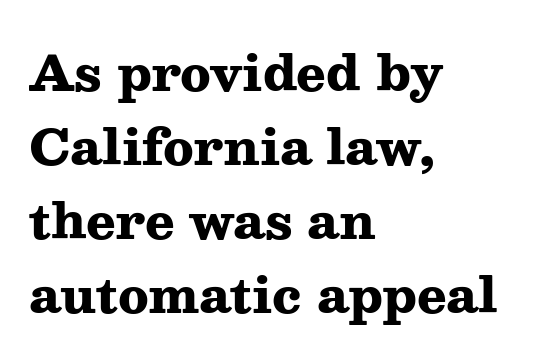
Q: Is the text bold? A: Yes.
Q: Is the text italic (slanted)? A: No, it is upright.
Q: Is the typeface a serif or a sans-serif typeface? A: Serif.
Q: Is the text underlined? A: No.
Q: How is the paragraph aligned? A: Left-aligned.
Q: Is the spacing between letters normal or unusually wide? A: Normal.
Q: Is the spacing between lines tight, normal or loose? A: Normal.
Q: Width (condensed, normal, or wide)? A: Wide.
Q: Stroke contrast? A: Medium.
Q: x-height? A: Medium.
Q: Monospaced? A: No.
